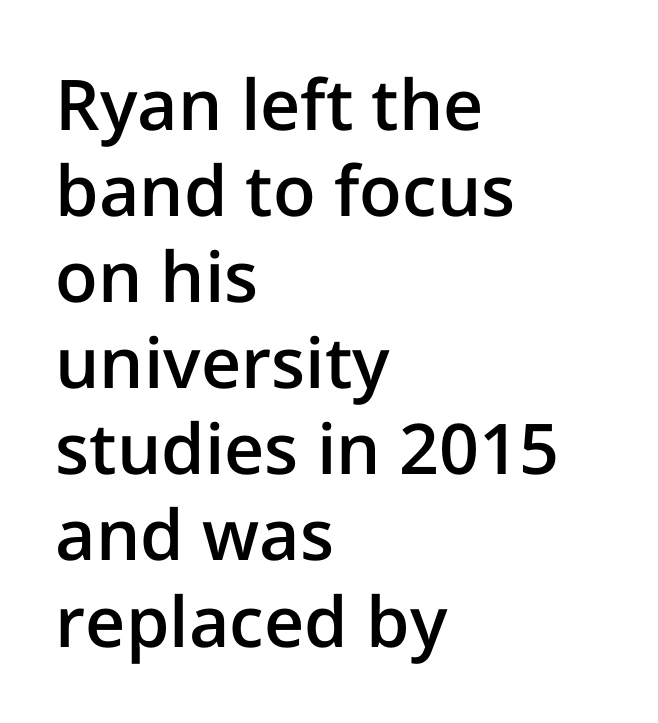
These lines keep a tight, regular rhythm from letter to letter. The setting favours the left margin, as ordinary paragraphs usually do. The font is running at a semibold setting, under full bold. Unlike a traditional serif, this face leaves its strokes unadorned.
